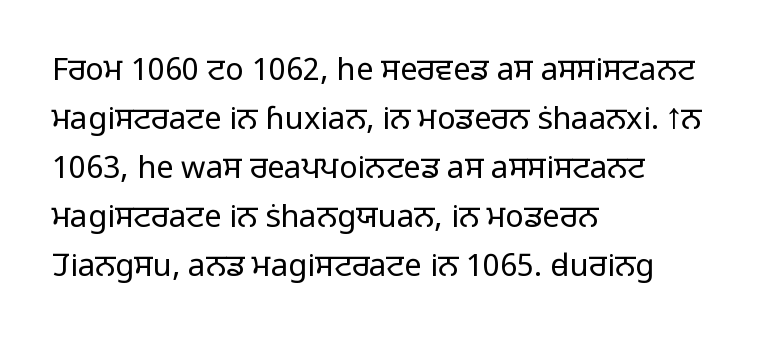
Q: Is the text bold? A: No.
Q: Is the text italic (slanted)? A: No, it is upright.
Q: Is the typeface a serif or a sans-serif typeface? A: Sans-serif.
Q: Is the text underlined? A: No.
Q: How is the paragraph aligned? A: Left-aligned.
Q: Is the spacing between letters normal or unusually wide? A: Normal.
Q: Is the spacing between lines tight, normal or loose? A: Normal.
Q: Width (condensed, normal, or wide)? A: Normal.
Q: Stroke contrast? A: Low.
Q: x-height? A: Medium.
Q: Monospaced? A: No.
